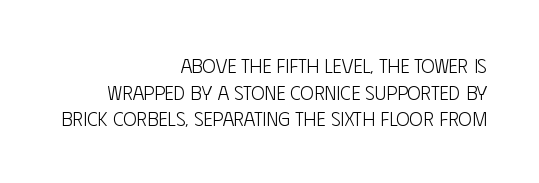
If you drew a ruler down the right edge, every line would touch it. Does the leading feel generous? No, just average. These lines keep a tight, regular rhythm from letter to letter. Check the space under the baseline: it is left empty. Summary of weight: not heavy and not bold.
